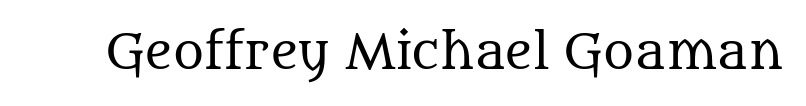
Q: Is the text bold? A: No.
Q: Is the text italic (slanted)? A: No, it is upright.
Q: Is the typeface a serif or a sans-serif typeface? A: Serif.
Q: Is the text underlined? A: No.
Q: Is the spacing between letters normal or unusually wide? A: Normal.
Q: Width (condensed, normal, or wide)? A: Normal.
Q: Stroke contrast? A: Medium.
Q: x-height? A: Large.
Q: Monospaced? A: No.
